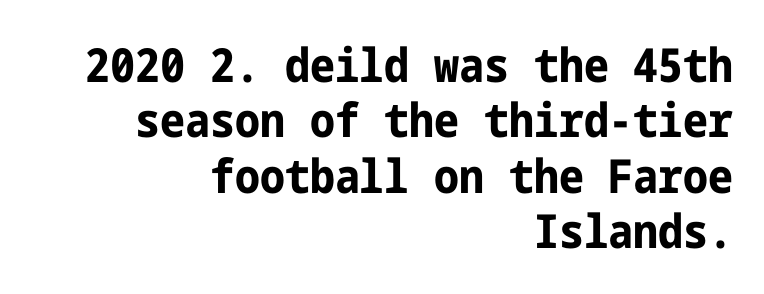
The ragged edge is on the left, which tells us the setting is flush right. These lines are composed in type without serifs. Compared with typical body copy, the letter spacing here is the same. A dark, heavy texture on the line: the type is bold. Do the letters lean? They stand straight. Check the space under the baseline: it is left empty.
